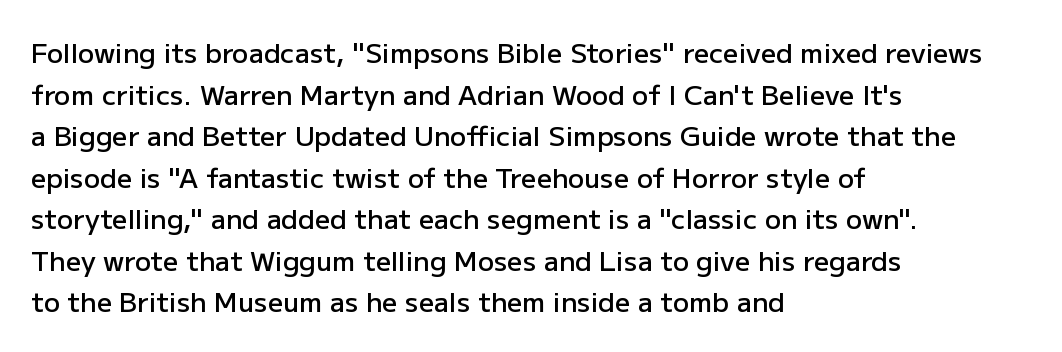
{"italic": "no", "bold": "semi", "underline": "no", "align": "left", "line_spacing": "normal", "line_spacing_ratio": 1.54, "letter_spacing": "normal", "letter_spacing_em": 0.0, "glyph_px": 27}
